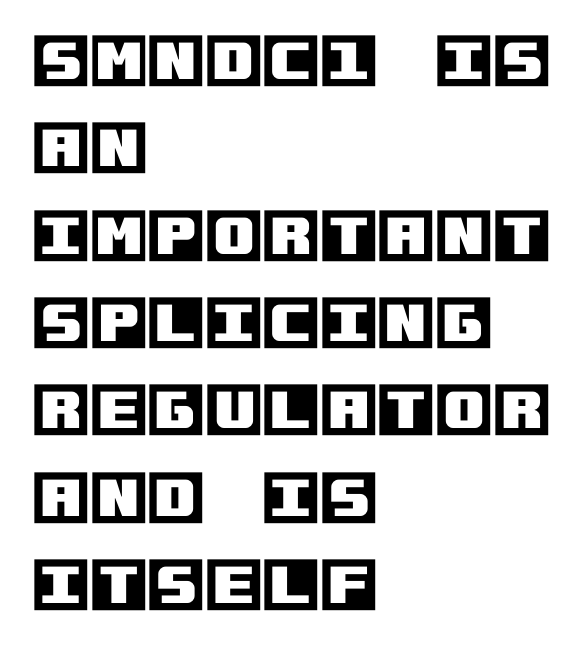
Q: Is the text italic (slanted)? A: No, it is upright.
Q: Is the text underlined? A: No.
Q: How is the paragraph aligned? A: Left-aligned.
Q: Is the spacing between letters normal or unusually wide? A: Normal.
Q: Is the spacing between lines tight, normal or loose? A: Normal.
Q: Width (condensed, normal, or wide)? A: Normal.
Q: x-height? A: Large.
